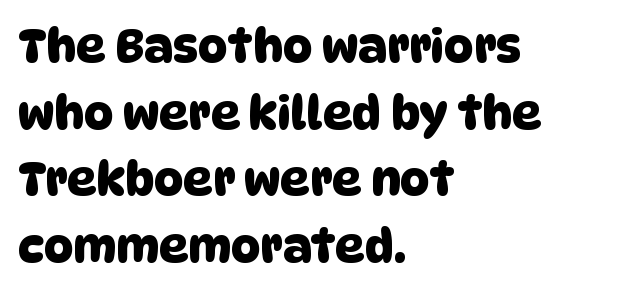
Q: Is the typeface a serif or a sans-serif typeface? A: Sans-serif.
Q: Is the text underlined? A: No.
Q: How is the paragraph aligned? A: Left-aligned.
Q: Is the spacing between letters normal or unusually wide? A: Normal.
Q: Is the spacing between lines tight, normal or loose? A: Normal.
Q: Width (condensed, normal, or wide)? A: Normal.
Q: Stroke contrast? A: Low.
Q: x-height? A: Large.
Q: Monospaced? A: No.
